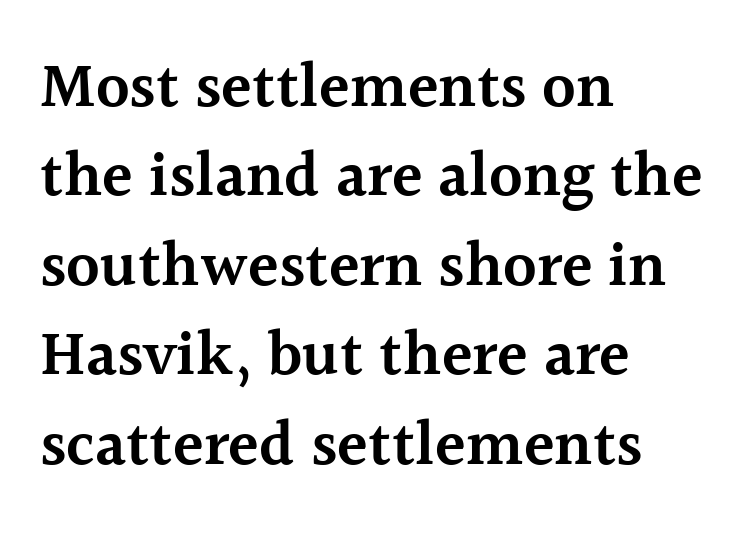
The image shows 63 px semibold serif type, upright; set left-aligned, normal line spacing (1.42x), normal letter spacing, not underlined; a medium x-height.
